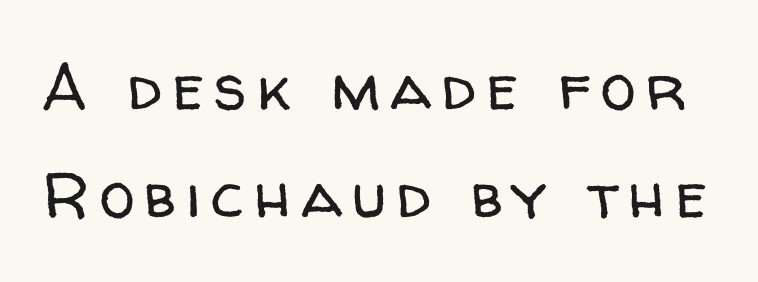
{"serif": "no", "italic": "no", "bold": "no", "weight": "regular", "width": "normal", "stroke_contrast": "low", "x_height": "medium", "monospaced": "no", "underline": "no", "line_spacing": "normal", "line_spacing_ratio": 1.69, "glyph_px": 64}
